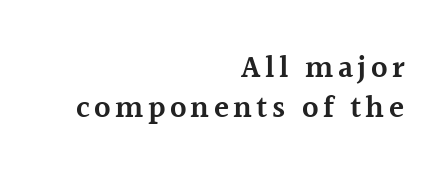
Q: Is the text bold? A: Semi-bold.
Q: Is the text italic (slanted)? A: No, it is upright.
Q: Is the typeface a serif or a sans-serif typeface? A: Serif.
Q: Is the text underlined? A: No.
Q: How is the paragraph aligned? A: Right-aligned.
Q: Is the spacing between lines tight, normal or loose? A: Normal.
Q: Width (condensed, normal, or wide)? A: Normal.
Q: x-height? A: Medium.
Q: Monospaced? A: No.
